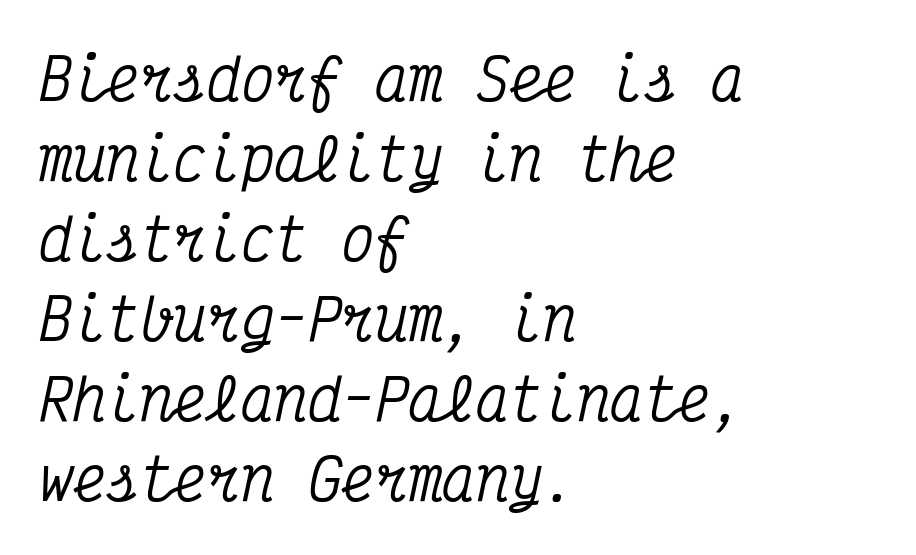
Style check: oblique. The letters sit at their default tracking, neither squeezed nor spread. Unlike a clean sans, this face finishes its strokes with serifs. Unmarked baselines from the first word to the last.
